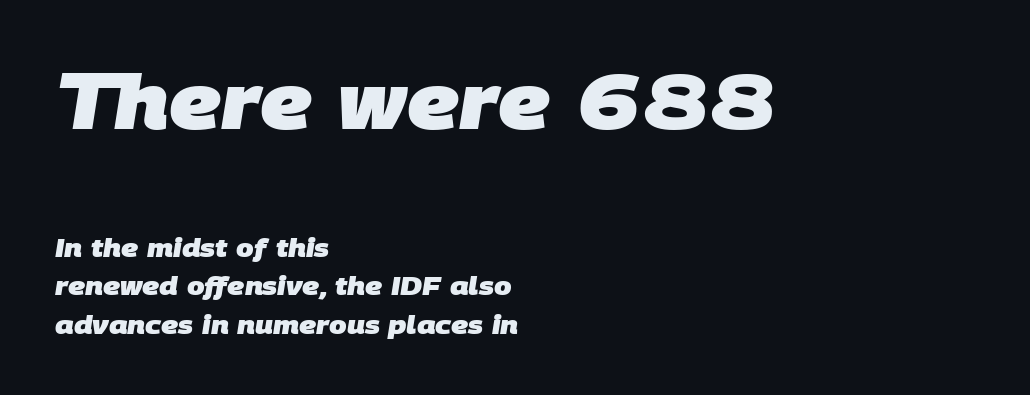
Q: Is the text bold? A: Yes.
Q: Is the typeface a serif or a sans-serif typeface? A: Sans-serif.
Q: Is the text underlined? A: No.
Q: How is the paragraph aligned? A: Left-aligned.
Q: Is the spacing between letters normal or unusually wide? A: Normal.
Q: Is the spacing between lines tight, normal or loose? A: Normal.
Q: Which block of text is set in a larger size, the first (top) or the second (bottom)? A: The first (top) one.
Q: Width (condensed, normal, or wide)? A: Normal.
Q: Stroke contrast? A: Low.
Q: x-height? A: Large.
Q: Monospaced? A: No.
